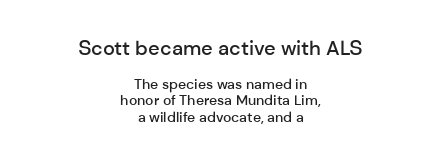
{"italic": "no", "bold": "semi", "underline": "no", "align": "center", "line_spacing_ratio": 1.18, "letter_spacing": "normal", "letter_spacing_em": 0.0, "larger_block": "first", "size_ratio": 1.43, "glyph_px": 20}
